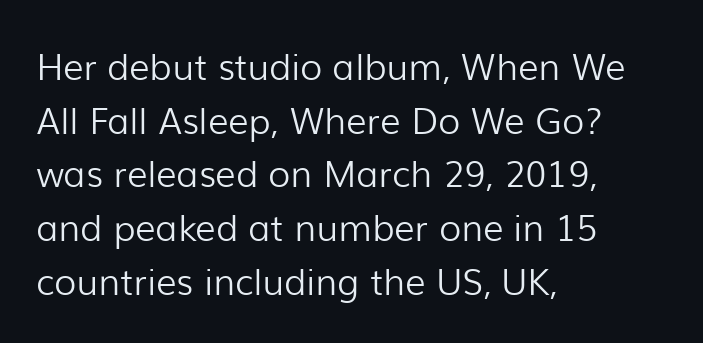
The image shows 36 px light sans-serif type, upright; set left-aligned, normal line spacing (1.49x), normal letter spacing, not underlined; low stroke contrast and a medium x-height.
